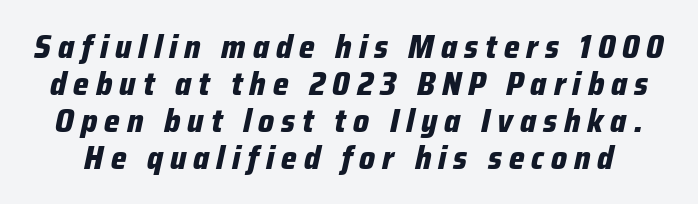
{"italic": "yes", "lean": "right", "slant_degrees": 12, "bold": "yes", "weight": "bold", "width": "condensed", "stroke_contrast": "low", "x_height": "medium", "monospaced": "no", "underline": "no", "line_spacing": "tight", "line_spacing_ratio": 1.12, "letter_spacing": "wide", "letter_spacing_em": 0.21, "glyph_px": 33}
